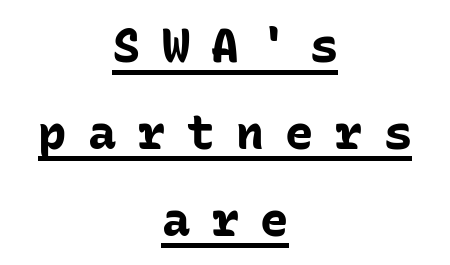
The characters look thick and weighty, a clear bold. Typographically, this falls in the sans-serif category. Do the letters lean? They stand straight. The passage is arranged like a title page — every line centered. Display-style spreading of the glyphs; the letterfit is very open.
